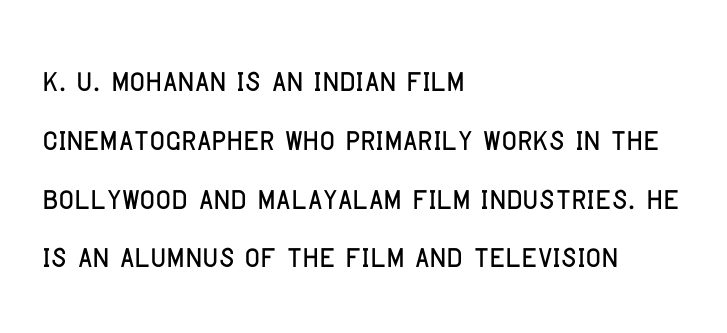
Q: Is the text italic (slanted)? A: No, it is upright.
Q: Is the typeface a serif or a sans-serif typeface? A: Sans-serif.
Q: Is the text underlined? A: No.
Q: How is the paragraph aligned? A: Left-aligned.
Q: Is the spacing between letters normal or unusually wide? A: Normal.
Q: Is the spacing between lines tight, normal or loose? A: Normal.
Q: Width (condensed, normal, or wide)? A: Condensed.
Q: Stroke contrast? A: Low.
Q: x-height? A: Large.
Q: Monospaced? A: No.
